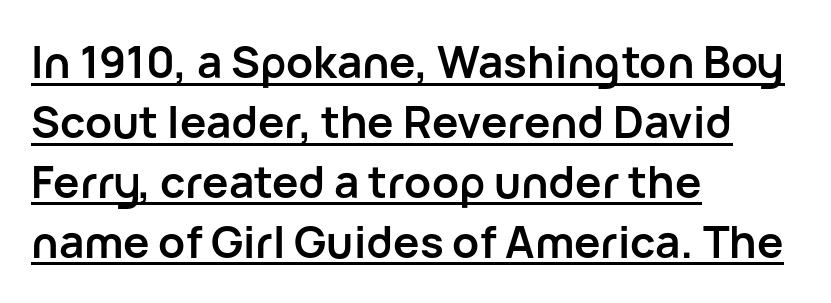
The image shows 44 px semibold sans-serif type, upright; set left-aligned, normal line spacing (1.36x), normal letter spacing, underlined; low stroke contrast and a medium x-height.
